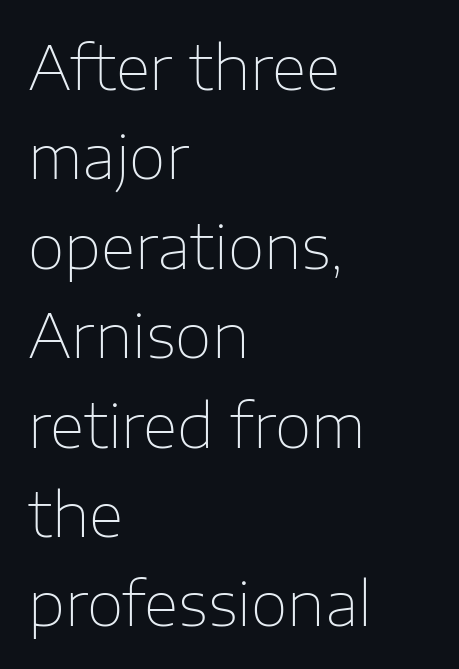
Q: Is the text bold? A: No.
Q: Is the text italic (slanted)? A: No, it is upright.
Q: Is the typeface a serif or a sans-serif typeface? A: Sans-serif.
Q: Is the text underlined? A: No.
Q: How is the paragraph aligned? A: Left-aligned.
Q: Is the spacing between letters normal or unusually wide? A: Normal.
Q: Is the spacing between lines tight, normal or loose? A: Normal.
Q: Width (condensed, normal, or wide)? A: Normal.
Q: Stroke contrast? A: Low.
Q: x-height? A: Medium.
Q: Monospaced? A: No.
